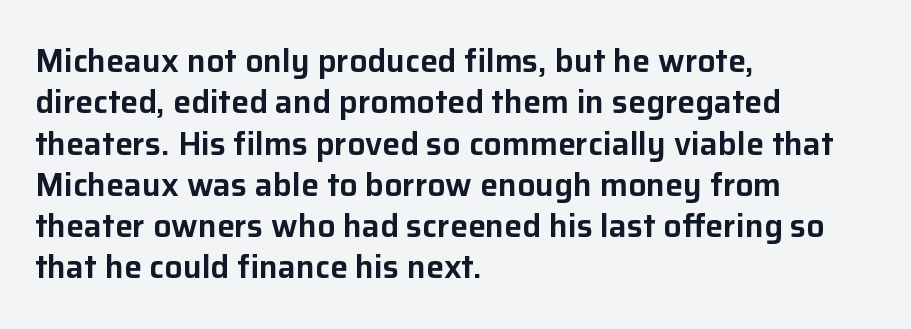
The image shows 32 px sans-serif type, upright; set left-aligned, normal line spacing (1.29x), normal letter spacing, not underlined; low stroke contrast and a medium x-height.
